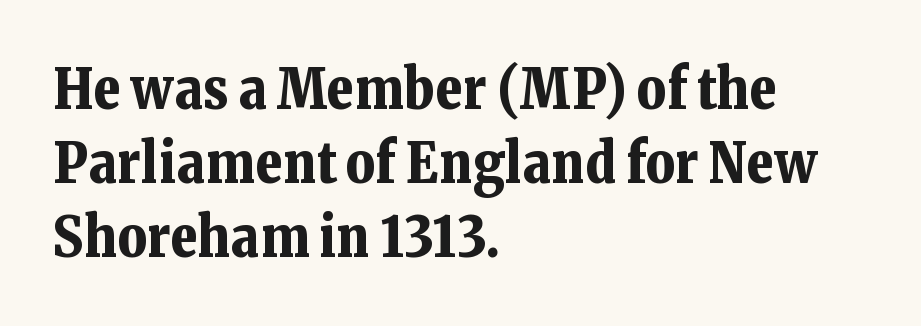
Q: Is the text bold? A: Yes.
Q: Is the text italic (slanted)? A: No, it is upright.
Q: Is the typeface a serif or a sans-serif typeface? A: Serif.
Q: Is the text underlined? A: No.
Q: How is the paragraph aligned? A: Left-aligned.
Q: Is the spacing between letters normal or unusually wide? A: Normal.
Q: Is the spacing between lines tight, normal or loose? A: Normal.
Q: Width (condensed, normal, or wide)? A: Normal.
Q: Stroke contrast? A: Low.
Q: x-height? A: Medium.
Q: Monospaced? A: No.
